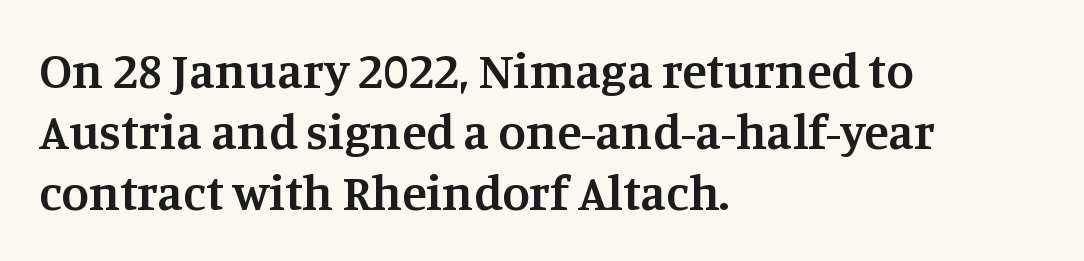
{"serif": "yes", "italic": "no", "bold": "semi", "weight": "semibold", "width": "normal", "stroke_contrast": "medium", "x_height": "large", "monospaced": "no", "underline": "no", "align": "left", "line_spacing_ratio": 1.22, "letter_spacing": "normal", "letter_spacing_em": 0.0, "glyph_px": 50}
